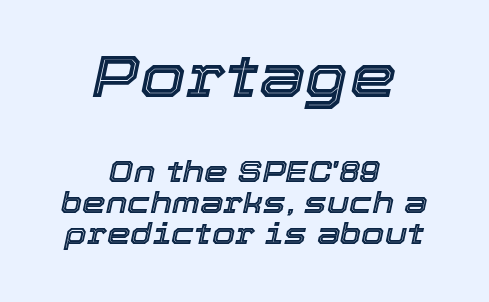
Q: Is the text italic (slanted)? A: Yes, it leans right by about 12 degrees.
Q: Is the text underlined? A: No.
Q: How is the paragraph aligned? A: Centered.
Q: Is the spacing between letters normal or unusually wide? A: Normal.
Q: Is the spacing between lines tight, normal or loose? A: Tight.
Q: Which block of text is set in a larger size, the first (top) or the second (bottom)? A: The first (top) one.
Q: Width (condensed, normal, or wide)? A: Normal.
Q: x-height? A: Medium.
Q: Monospaced? A: No.
